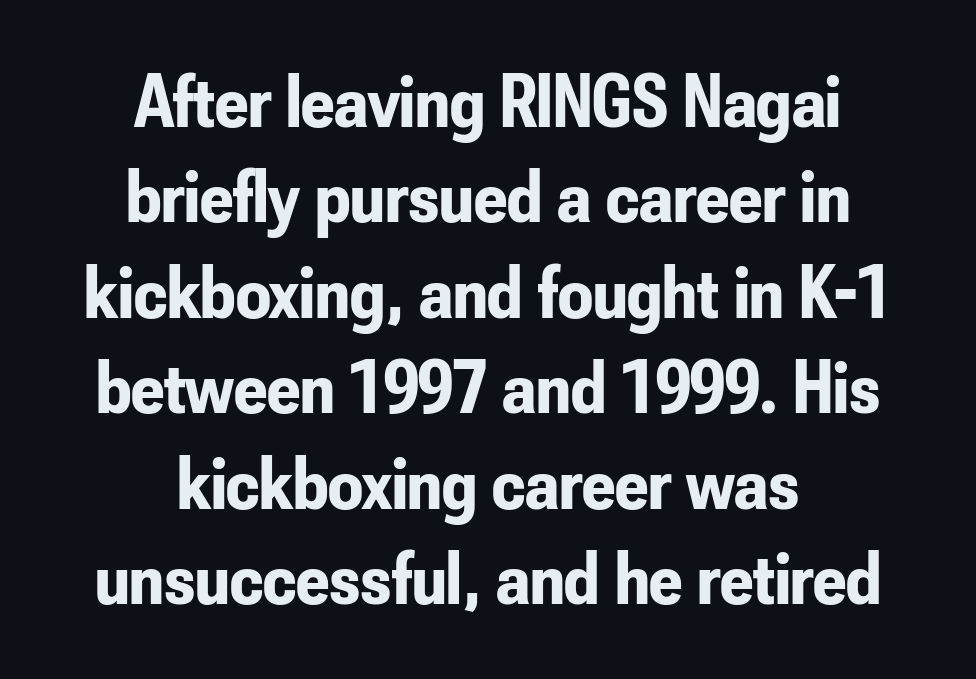
Think of a printed novel: that variable character pitch is what you see here. The sample has been set heavy, in full bold. Stroke terminals: plain, sans-serif. If you folded the block vertically in half, each line would mirror itself in length.
